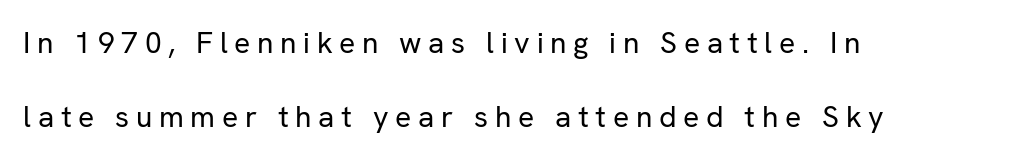
Q: Is the text bold? A: No.
Q: Is the text italic (slanted)? A: No, it is upright.
Q: Is the typeface a serif or a sans-serif typeface? A: Sans-serif.
Q: Is the text underlined? A: No.
Q: How is the paragraph aligned? A: Left-aligned.
Q: Is the spacing between letters normal or unusually wide? A: Unusually wide.
Q: Is the spacing between lines tight, normal or loose? A: Loose.
Q: Width (condensed, normal, or wide)? A: Normal.
Q: Stroke contrast? A: Low.
Q: x-height? A: Medium.
Q: Monospaced? A: No.
